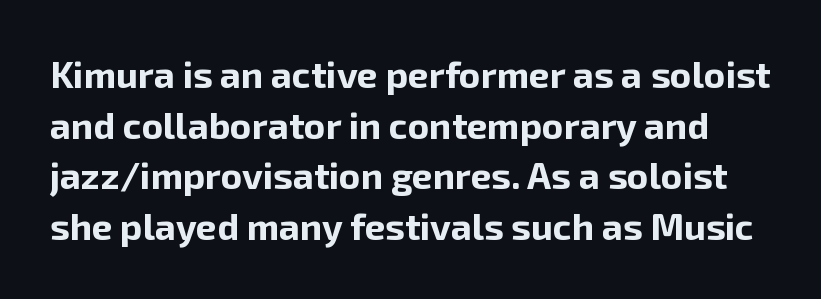
{"serif": "no", "italic": "no", "bold": "yes", "weight": "bold", "width": "normal", "stroke_contrast": "low", "x_height": "medium", "monospaced": "no", "underline": "no", "line_spacing": "normal", "line_spacing_ratio": 1.37, "letter_spacing": "normal", "letter_spacing_em": 0.0, "glyph_px": 37}
